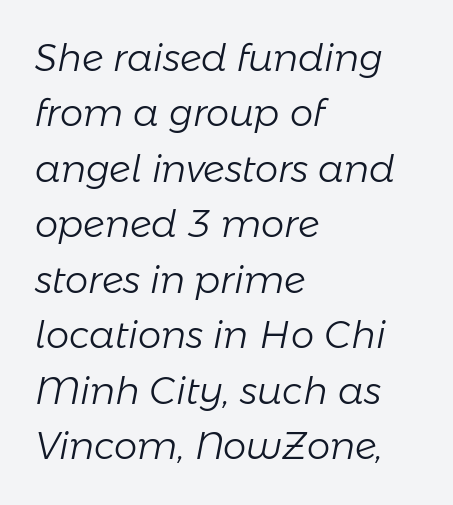
Q: Is the text bold? A: No.
Q: Is the text italic (slanted)? A: Yes, it leans right by about 11 degrees.
Q: Is the text underlined? A: No.
Q: How is the paragraph aligned? A: Left-aligned.
Q: Is the spacing between letters normal or unusually wide? A: Normal.
Q: Is the spacing between lines tight, normal or loose? A: Normal.
Q: Width (condensed, normal, or wide)? A: Normal.
Q: Stroke contrast? A: Low.
Q: x-height? A: Medium.
Q: Monospaced? A: No.
